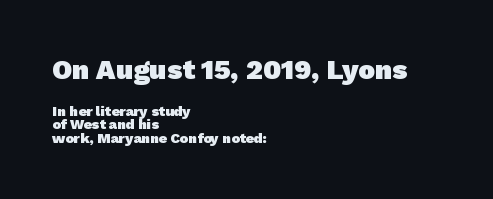
The image shows 28 px heavy sans-serif type; set left-aligned, tight line spacing (0.97x), normal letter spacing, not underlined; the first (top) block is 2.0x larger; low stroke contrast and a medium x-height.
